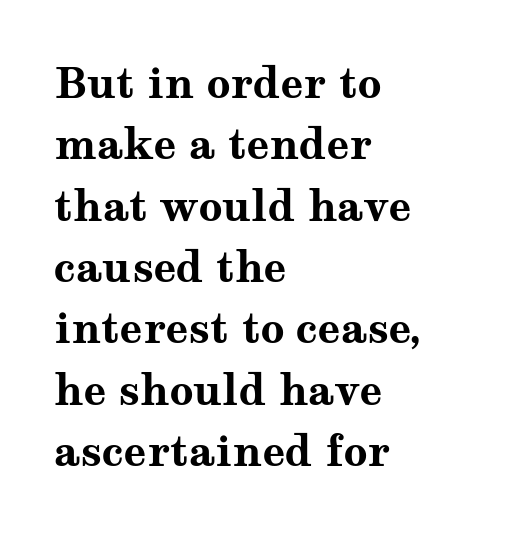
Q: Is the text bold? A: Yes.
Q: Is the text italic (slanted)? A: No, it is upright.
Q: Is the typeface a serif or a sans-serif typeface? A: Serif.
Q: Is the text underlined? A: No.
Q: How is the paragraph aligned? A: Left-aligned.
Q: Is the spacing between letters normal or unusually wide? A: Normal.
Q: Is the spacing between lines tight, normal or loose? A: Normal.
Q: Width (condensed, normal, or wide)? A: Wide.
Q: Stroke contrast? A: Medium.
Q: x-height? A: Medium.
Q: Monospaced? A: No.
